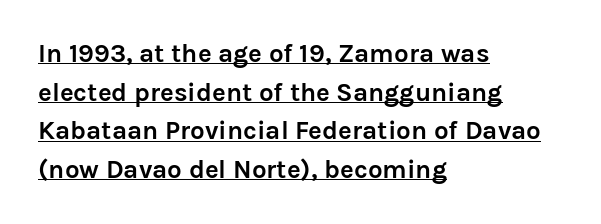
Each word holds together tightly as a unit, with standard inter-letter gaps. The specimen reads as upright at a glance. The strokes are fattened all the way to bold. Does the leading feel generous? No, just average. The lines are quadded left. Does a line run under the words? Yes, clearly.
